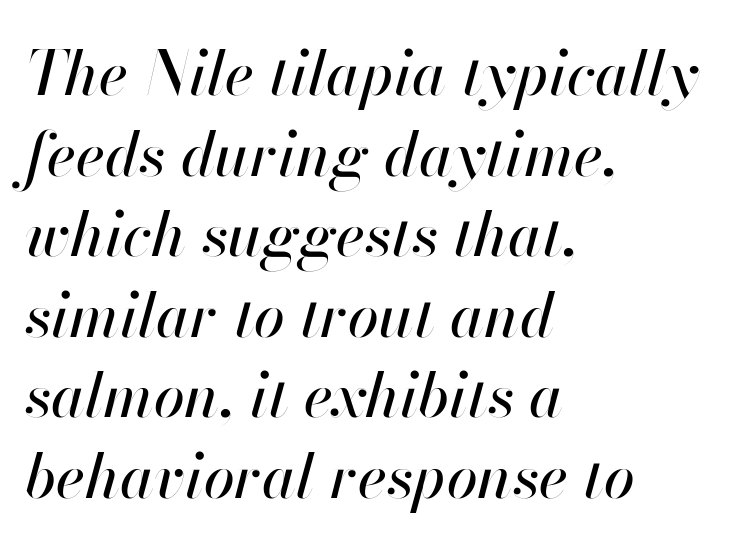
The image shows 62 px text type, italic (leaning right); set left-aligned, normal line spacing (1.3x), normal letter spacing, not underlined; high stroke contrast and a small x-height.
